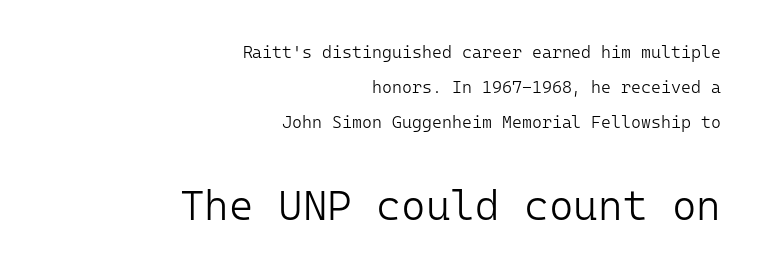
Serifs: no, the terminals of the letterforms are clean. The letters march in equal steps, a hallmark of fixed-pitch type. Stems and bowls with no extra thickness — not bold. Letter spacing: default.
